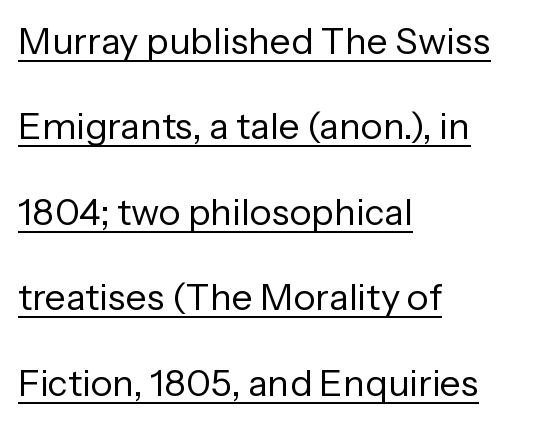
Q: Is the text bold? A: No.
Q: Is the text italic (slanted)? A: No, it is upright.
Q: Is the typeface a serif or a sans-serif typeface? A: Sans-serif.
Q: Is the text underlined? A: Yes.
Q: How is the paragraph aligned? A: Left-aligned.
Q: Is the spacing between letters normal or unusually wide? A: Normal.
Q: Is the spacing between lines tight, normal or loose? A: Loose.
Q: Width (condensed, normal, or wide)? A: Normal.
Q: Stroke contrast? A: Low.
Q: x-height? A: Medium.
Q: Monospaced? A: No.
